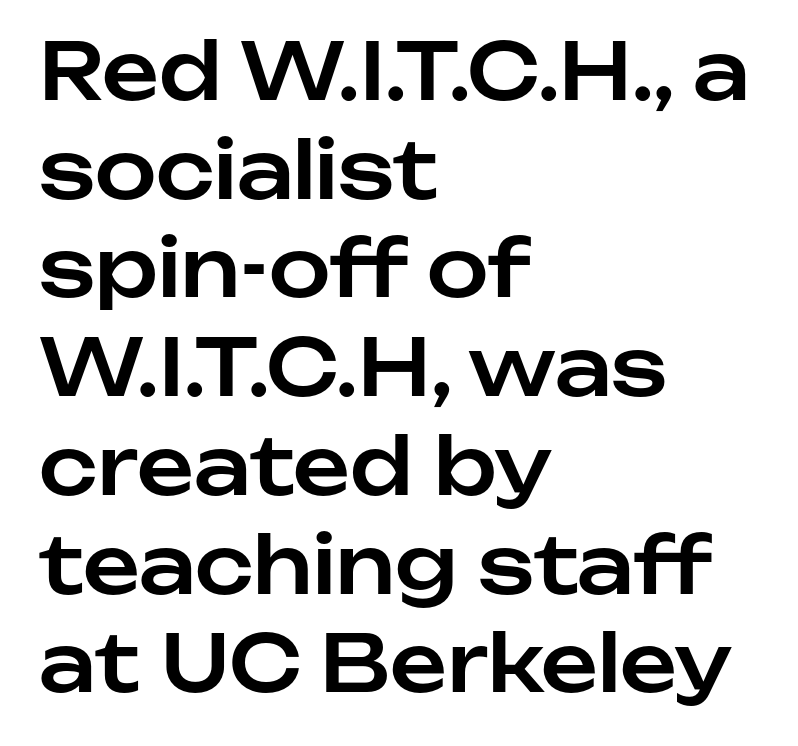
The image shows 79 px sans-serif type, upright; set left-aligned, normal line spacing (1.25x), normal letter spacing, not underlined; low stroke contrast and a medium x-height.
